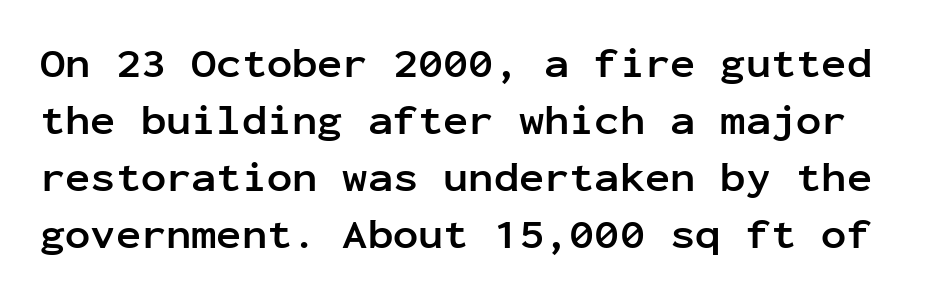
The image shows 42 px semibold sans-serif type, upright, monospaced; set normal line spacing (1.36x), normal letter spacing, not underlined; low stroke contrast and a medium x-height.
